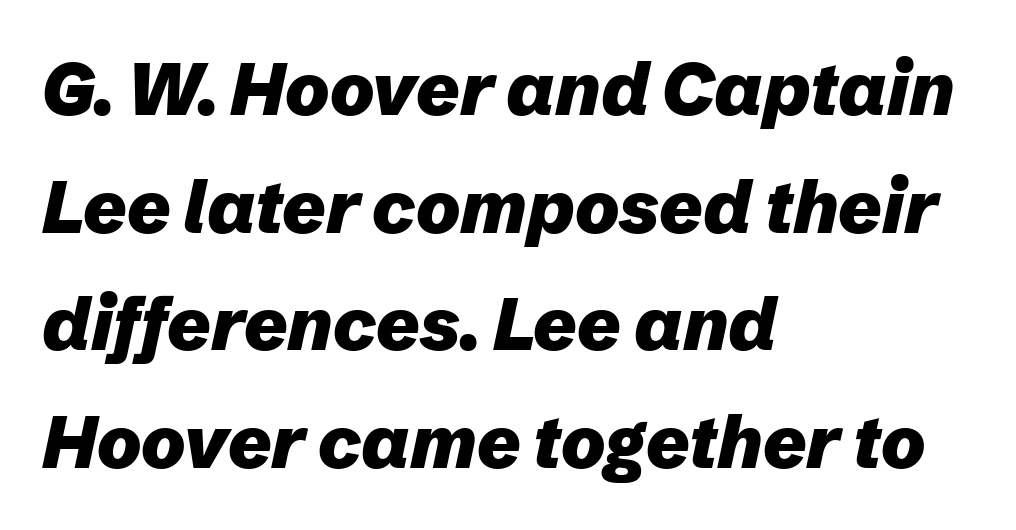
{"italic": "yes", "lean": "right", "slant_degrees": 12, "bold": "yes", "weight": "heavy", "width": "normal", "stroke_contrast": "low", "x_height": "medium", "monospaced": "no", "underline": "no", "align": "left", "line_spacing": "normal", "line_spacing_ratio": 1.59, "letter_spacing": "normal", "letter_spacing_em": 0.0, "glyph_px": 74}
